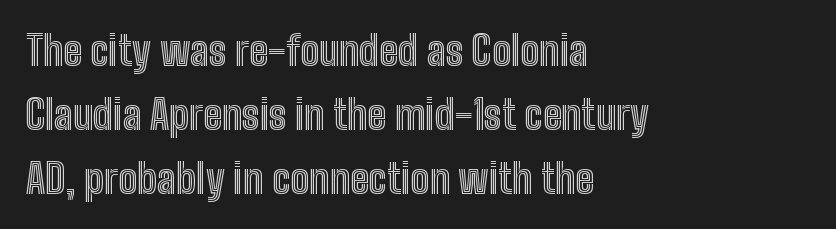
A typesetter would mark this as roman, not italic. Typeset ragged right — the left edge is the straight one. Normally led — the rows are evenly, conventionally spaced. The face used here is proportionally spaced, like ordinary book or web type.
